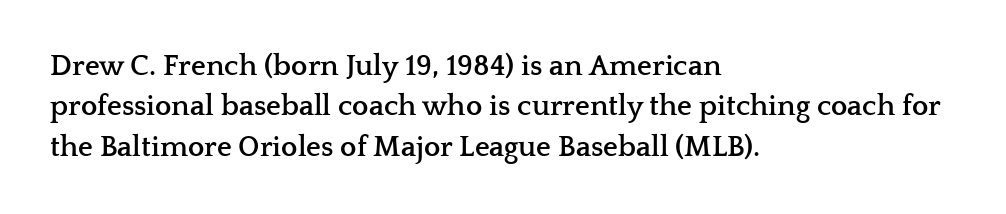
{"serif": "yes", "italic": "no", "bold": "yes", "weight": "semibold", "width": "wide", "stroke_contrast": "low", "x_height": "medium", "monospaced": "no", "underline": "no", "align": "left", "line_spacing": "normal", "line_spacing_ratio": 1.39, "letter_spacing": "normal", "letter_spacing_em": 0.0, "glyph_px": 29}
